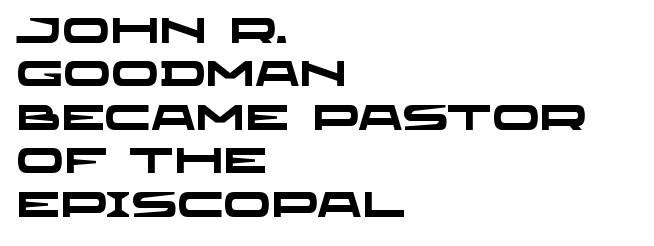
{"serif": "no", "bold": "yes", "weight": "heavy", "width": "wide", "stroke_contrast": "low", "x_height": "large", "monospaced": "no", "underline": "no", "align": "left", "line_spacing_ratio": 1.24, "letter_spacing": "normal", "letter_spacing_em": 0.0, "glyph_px": 35}
